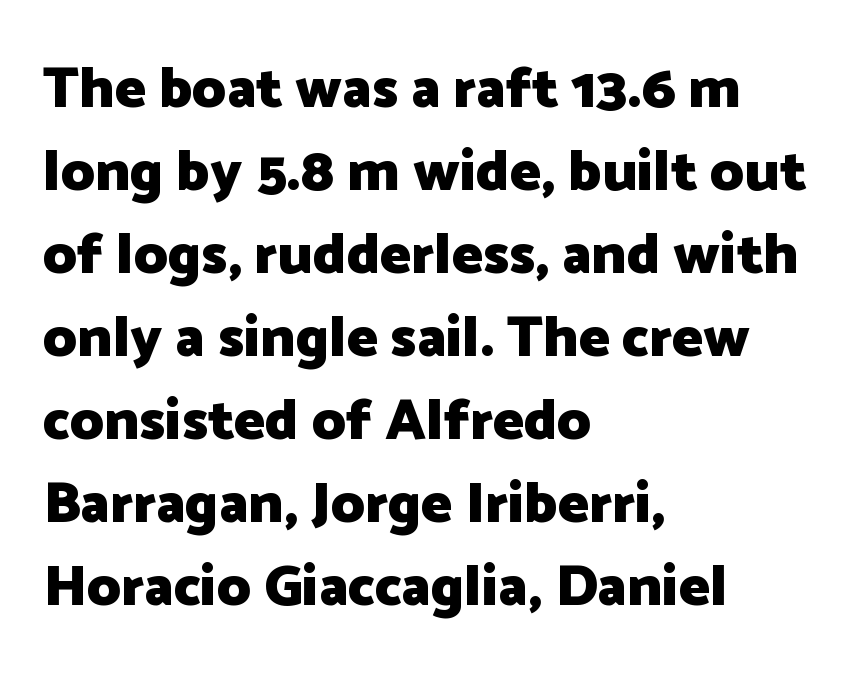
The face used here is a sans, in the tradition of grotesques and geometrics. This sample has the flowing, uneven cadence of proportional lettering. Set as a true bold cut, around the 700 mark. Layout note: lines flush left. The font's upright variant was chosen for this text. Does extra space separate the letters? No, they use regular spacing.
